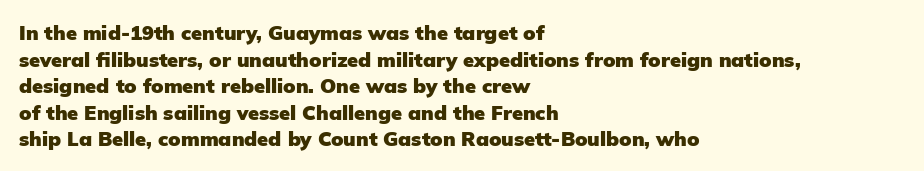
Q: Is the text bold? A: Yes.
Q: Is the text italic (slanted)? A: No, it is upright.
Q: Is the text underlined? A: No.
Q: How is the paragraph aligned? A: Left-aligned.
Q: Is the spacing between letters normal or unusually wide? A: Normal.
Q: Is the spacing between lines tight, normal or loose? A: Normal.
